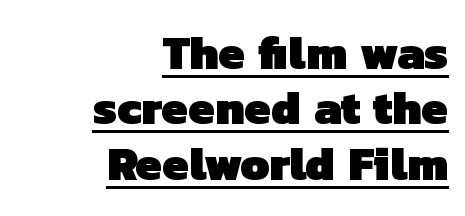
{"serif": "no", "bold": "yes", "weight": "heavy", "width": "normal", "stroke_contrast": "low", "x_height": "medium", "monospaced": "no", "underline": "yes", "align": "right", "line_spacing_ratio": 1.18, "letter_spacing": "normal", "letter_spacing_em": 0.0, "glyph_px": 47}
